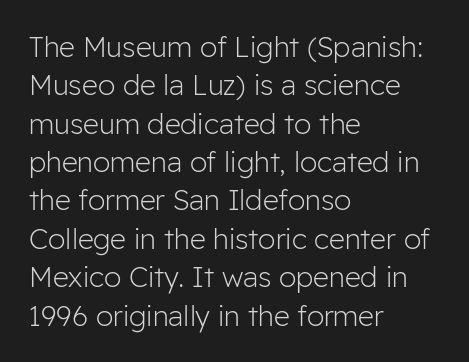
Casual observation: everything's shoved over to the left. Stroke mass is kept to a normal reading level or below. The letterforms sit shoulder to shoulder at normal distance. How would I describe the line gaps? Plain and ordinary. A roman cut, with each character standing at attention. Do the characters align in a grid? No, the font is proportional.
